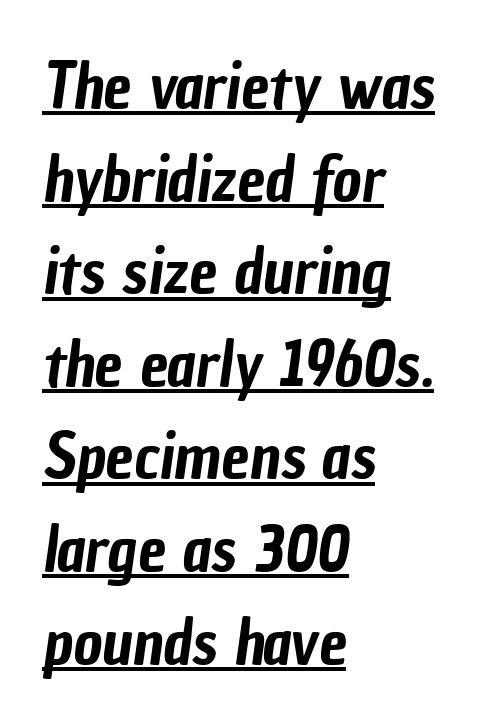
Q: Is the typeface a serif or a sans-serif typeface? A: Sans-serif.
Q: Is the text underlined? A: Yes.
Q: How is the paragraph aligned? A: Left-aligned.
Q: Is the spacing between letters normal or unusually wide? A: Normal.
Q: Is the spacing between lines tight, normal or loose? A: Normal.
Q: Width (condensed, normal, or wide)? A: Condensed.
Q: Stroke contrast? A: Low.
Q: x-height? A: Medium.
Q: Monospaced? A: No.
